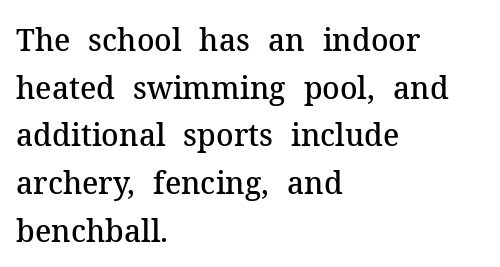
The letterforms sit shoulder to shoulder at normal distance. When letters stand straight like this, we call the style roman or upright. I'd call this a serif setting — the letters wear small feet. A clean baseline with only descenders dipping below it. Compared with an ordinary text face, these strokes are moderately heavier — a semibold.
